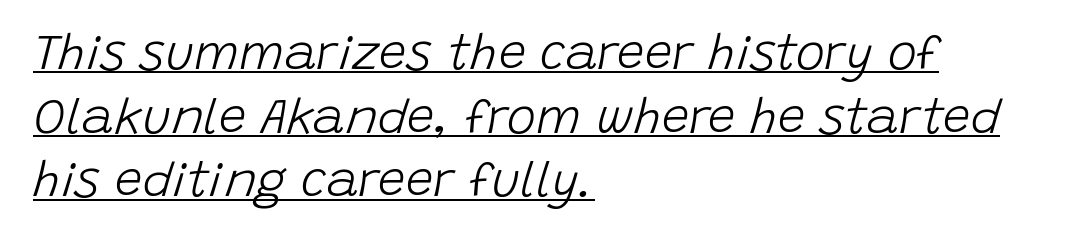
The image shows 49 px light type, italic (leaning right); set left-aligned, normal line spacing (1.3x), normal letter spacing, underlined; low stroke contrast and a large x-height.
